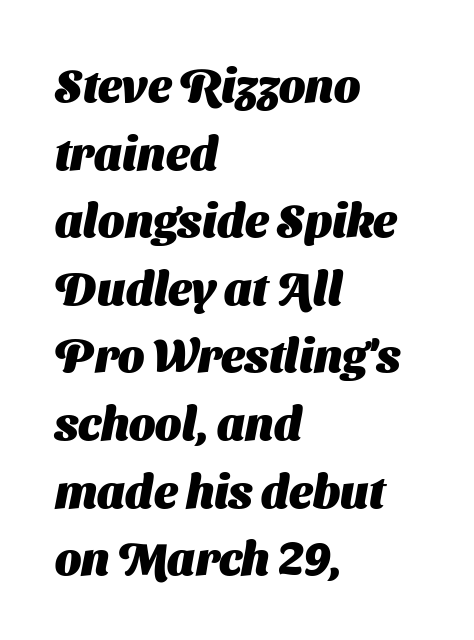
This sample has the flowing, uneven cadence of proportional lettering. A bare baseline throughout the passage. In terms of leading, this rendering sits right in the middle. Short and long lines alike share a common starting point at left. Nothing sits at the stroke ends, so this counts as sans-serif. This rendering leaves character spacing at its baseline value.
